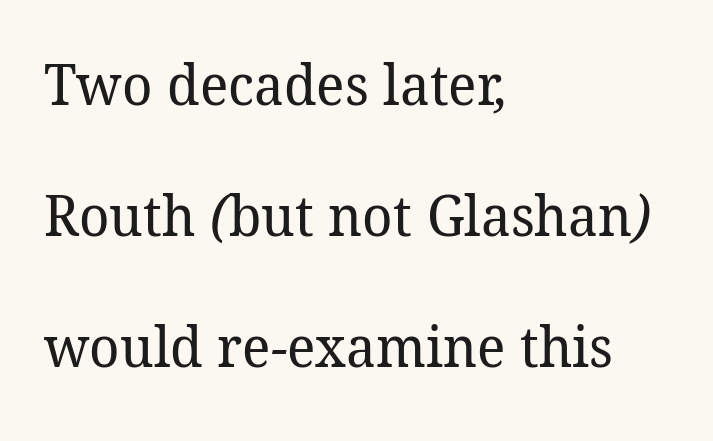
No extra ink here — the face is not bold. The rendering shows small feet on the letterforms — a serif design. Proportional: the letters do not fall into vertical columns. In CSS terms this would be text-align: left. The lines are spread far apart with generous leading. Words appear dense and cohesive because spacing is normal.
